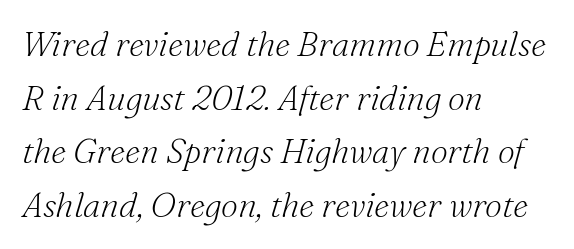
The image shows 34 px light serif type, italic (leaning right); set left-aligned, normal line spacing (1.58x), normal letter spacing, not underlined; medium stroke contrast and a small x-height.
